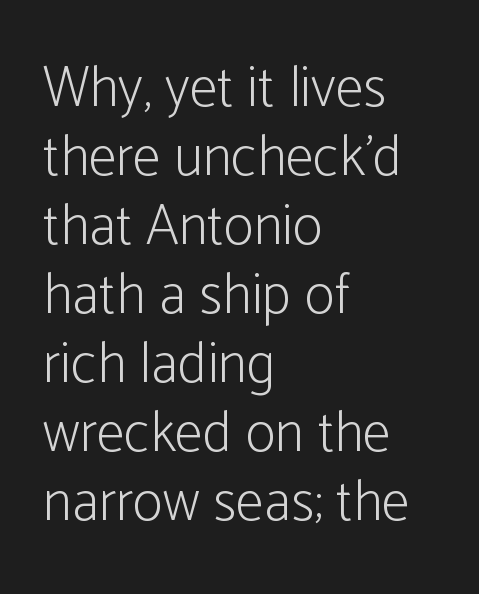
{"serif": "no", "italic": "no", "bold": "no", "weight": "light", "width": "condensed", "stroke_contrast": "low", "x_height": "medium", "monospaced": "no", "underline": "no", "align": "left", "line_spacing_ratio": 1.21, "letter_spacing": "normal", "letter_spacing_em": 0.0, "glyph_px": 57}
